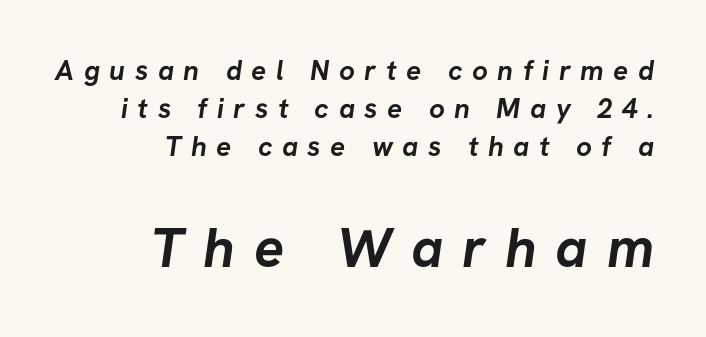
The image shows 56 px semibold sans-serif type; set right-aligned, normal line spacing (1.36x), unusually wide letter spacing (+0.34 em), not underlined; the second (bottom) block is 2.0x larger; low stroke contrast and a medium x-height.
